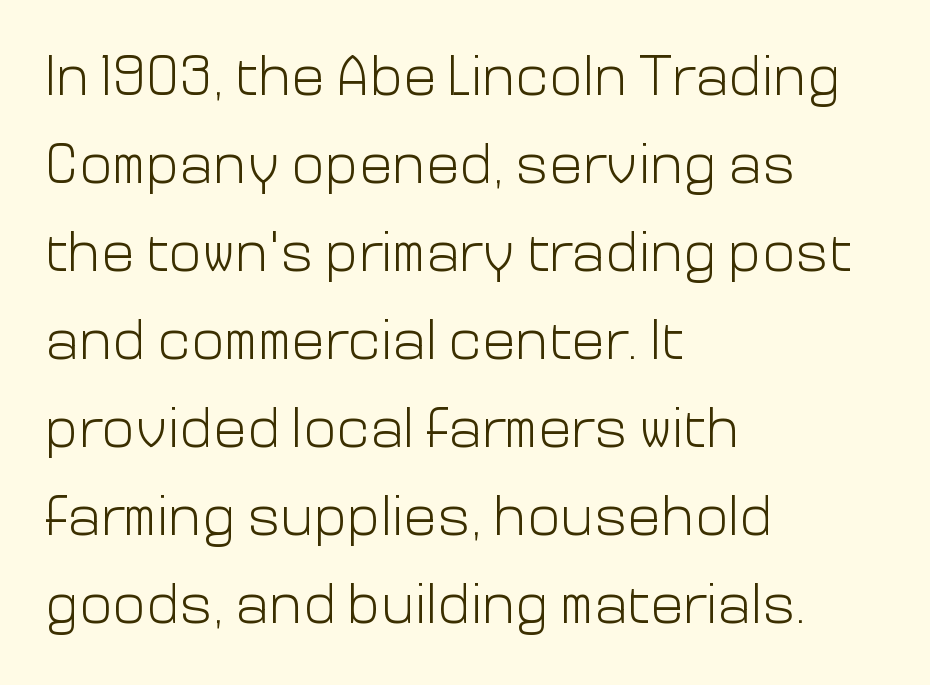
The image shows 56 px light sans-serif type, upright; set left-aligned, normal line spacing (1.57x), normal letter spacing, not underlined; low stroke contrast and a medium x-height.
